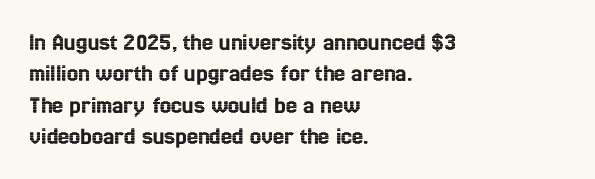
The image shows 25 px text type, upright; set left-aligned, normal line spacing (1.26x), normal letter spacing, not underlined.
